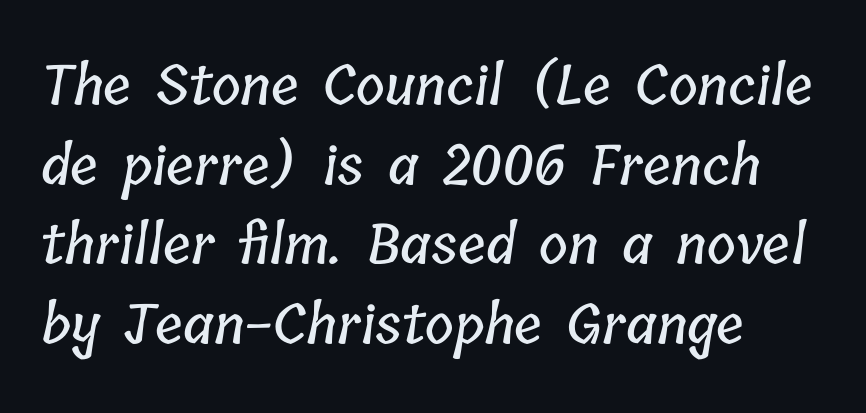
In terms of letterspacing, this is plain default setting. The line-height multiplier appears to be the usual default. Caption: multi-line text, flush left, ragged right. Note the varied advance widths — an 'i' is clearly narrower than an 'm'. The baseline area is clear.
